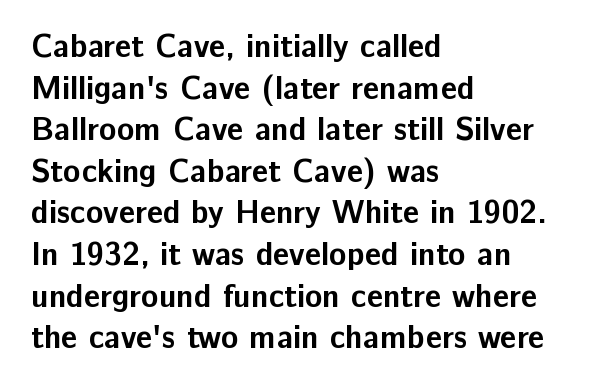
Q: Is the text bold? A: Yes.
Q: Is the text italic (slanted)? A: No, it is upright.
Q: Is the typeface a serif or a sans-serif typeface? A: Sans-serif.
Q: Is the text underlined? A: No.
Q: How is the paragraph aligned? A: Left-aligned.
Q: Is the spacing between letters normal or unusually wide? A: Normal.
Q: Is the spacing between lines tight, normal or loose? A: Normal.
Q: Width (condensed, normal, or wide)? A: Normal.
Q: Stroke contrast? A: Low.
Q: x-height? A: Medium.
Q: Monospaced? A: No.
